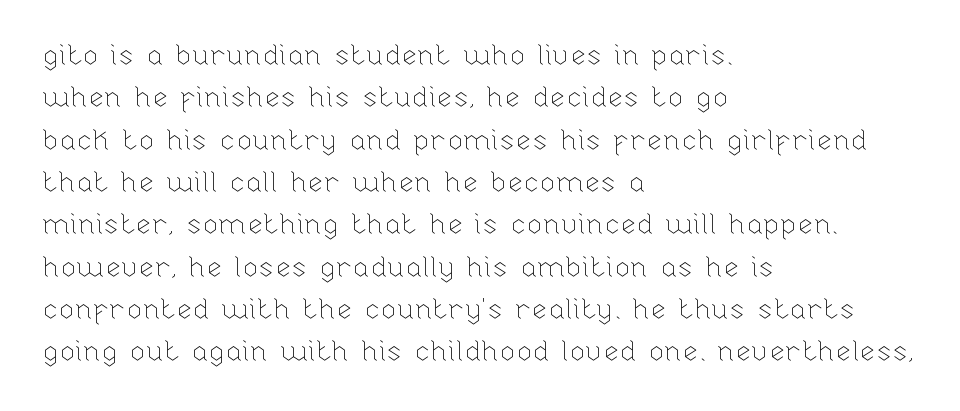
{"italic": "no", "bold": "no", "weight": "thin", "width": "normal", "stroke_contrast": "low", "x_height": "medium", "monospaced": "no", "underline": "no", "align": "left", "line_spacing": "normal", "line_spacing_ratio": 1.46, "letter_spacing": "normal", "letter_spacing_em": 0.0, "glyph_px": 29}
